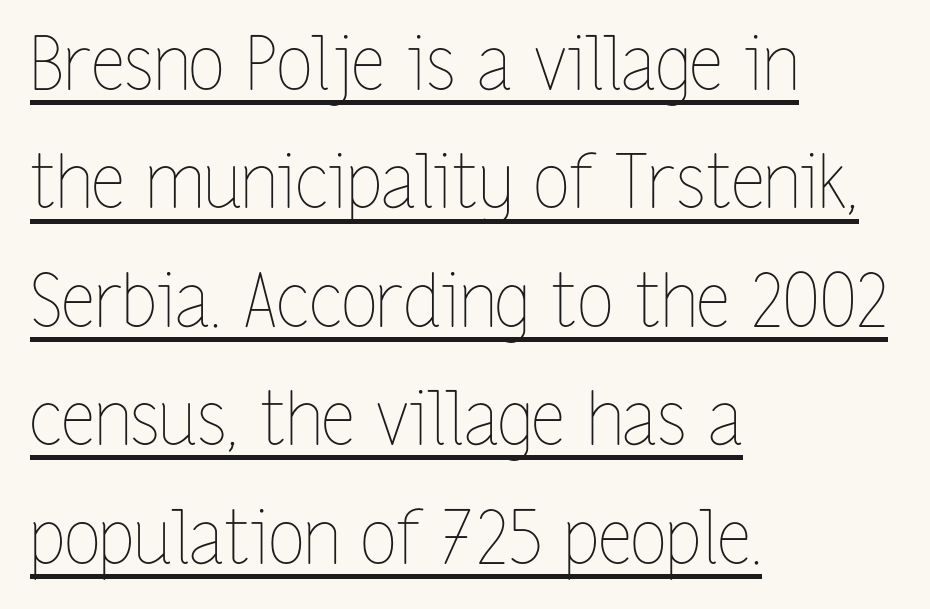
The image shows 74 px thin, condensed type, upright; set left-aligned, normal line spacing (1.6x), normal letter spacing, underlined; low stroke contrast and a medium x-height.
